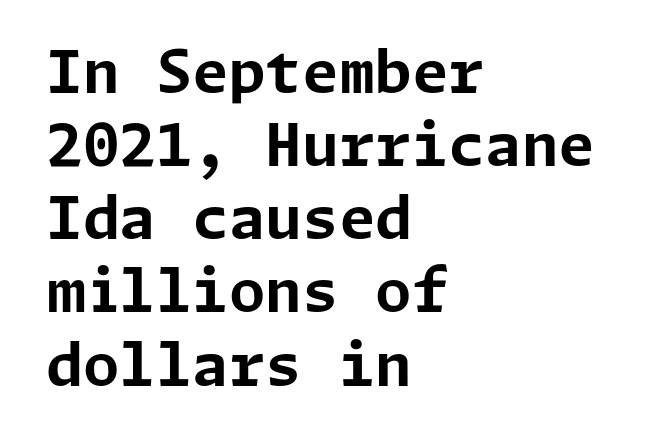
Q: Is the text bold? A: Yes.
Q: Is the text italic (slanted)? A: No, it is upright.
Q: Is the typeface a serif or a sans-serif typeface? A: Sans-serif.
Q: Is the text underlined? A: No.
Q: How is the paragraph aligned? A: Left-aligned.
Q: Is the spacing between letters normal or unusually wide? A: Normal.
Q: Width (condensed, normal, or wide)? A: Normal.
Q: Stroke contrast? A: Low.
Q: x-height? A: Medium.
